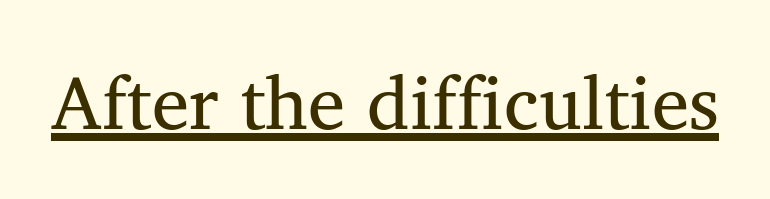
Q: Is the typeface a serif or a sans-serif typeface? A: Serif.
Q: Is the text underlined? A: Yes.
Q: Is the spacing between letters normal or unusually wide? A: Normal.
Q: Width (condensed, normal, or wide)? A: Normal.
Q: Stroke contrast? A: Medium.
Q: x-height? A: Medium.
Q: Monospaced? A: No.
